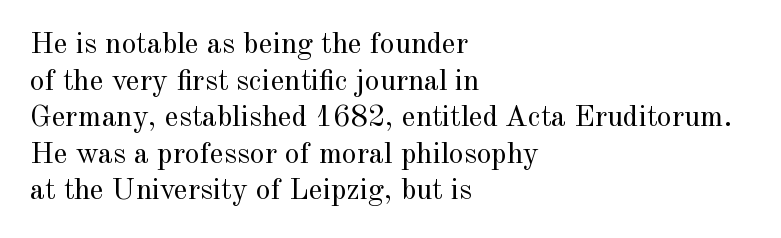
{"serif": "yes", "italic": "no", "bold": "no", "weight": "regular", "width": "normal", "x_height": "small", "monospaced": "no", "underline": "no", "align": "left", "line_spacing_ratio": 1.22, "letter_spacing": "normal", "letter_spacing_em": 0.0, "glyph_px": 30}
